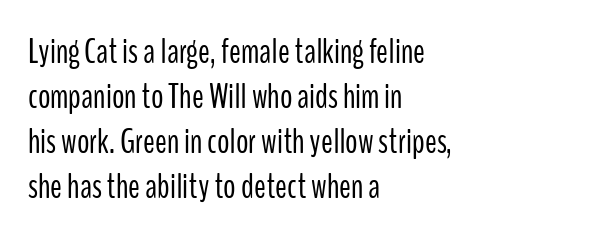
Q: Is the text bold? A: No.
Q: Is the text italic (slanted)? A: No, it is upright.
Q: Is the typeface a serif or a sans-serif typeface? A: Sans-serif.
Q: Is the text underlined? A: No.
Q: How is the paragraph aligned? A: Left-aligned.
Q: Is the spacing between letters normal or unusually wide? A: Normal.
Q: Is the spacing between lines tight, normal or loose? A: Normal.
Q: Width (condensed, normal, or wide)? A: Condensed.
Q: Stroke contrast? A: Low.
Q: x-height? A: Medium.
Q: Monospaced? A: No.
